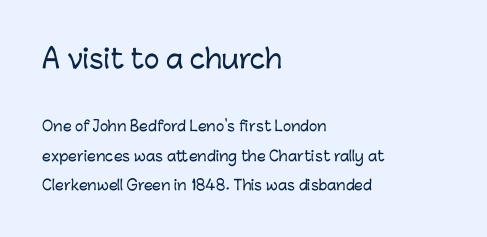
The image shows 26 px text type, upright; set left-aligned, loose line spacing (2.1x), normal letter spacing, not underlined; the first (top) block is 1.86x larger.
